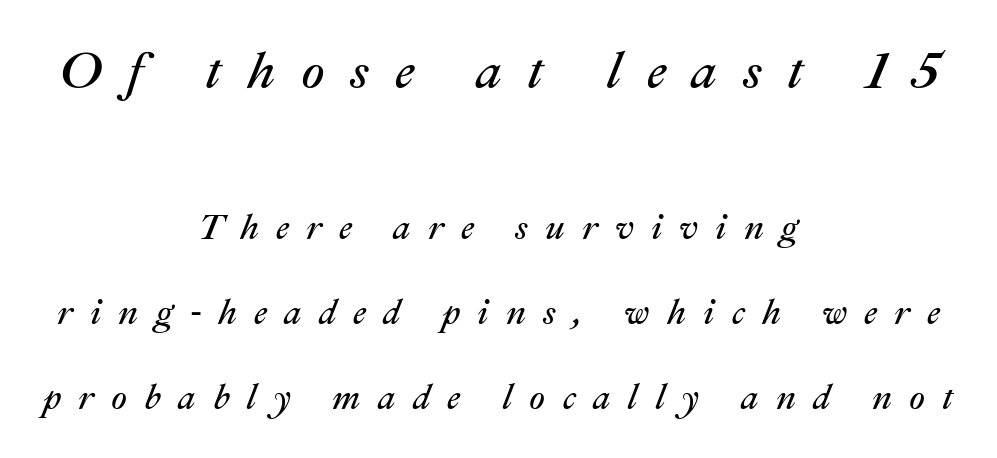
Q: Is the text bold? A: No.
Q: Is the text italic (slanted)? A: Yes, it leans right by about 22 degrees.
Q: Is the text underlined? A: No.
Q: How is the paragraph aligned? A: Centered.
Q: Is the spacing between letters normal or unusually wide? A: Unusually wide.
Q: Is the spacing between lines tight, normal or loose? A: Loose.
Q: Which block of text is set in a larger size, the first (top) or the second (bottom)? A: The first (top) one.
Q: Width (condensed, normal, or wide)? A: Normal.
Q: Stroke contrast? A: Medium.
Q: x-height? A: Medium.
Q: Monospaced? A: No.
